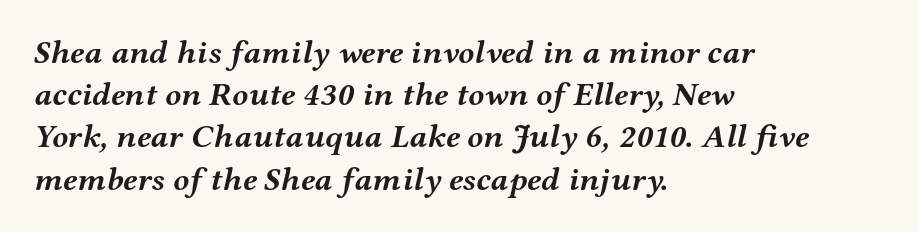
{"serif": "yes", "italic": "yes", "lean": "right", "slant_degrees": 12, "bold": "yes", "weight": "semibold", "width": "wide", "stroke_contrast": "medium", "x_height": "medium", "monospaced": "no", "underline": "no", "align": "left", "line_spacing": "normal", "line_spacing_ratio": 1.28, "letter_spacing": "normal", "letter_spacing_em": 0.0, "glyph_px": 33}
